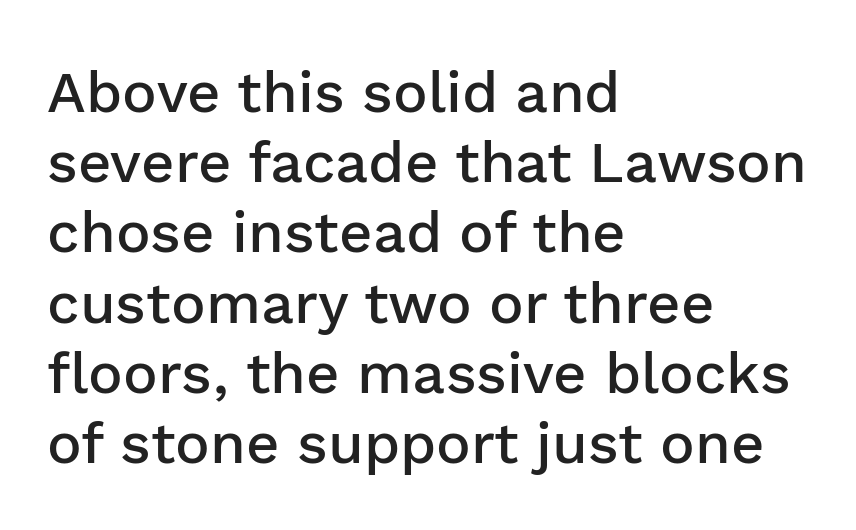
{"serif": "no", "italic": "no", "bold": "semi", "weight": "semibold", "width": "normal", "stroke_contrast": "low", "x_height": "medium", "monospaced": "no", "underline": "no", "align": "left", "line_spacing_ratio": 1.21, "letter_spacing": "normal", "letter_spacing_em": 0.0, "glyph_px": 58}
